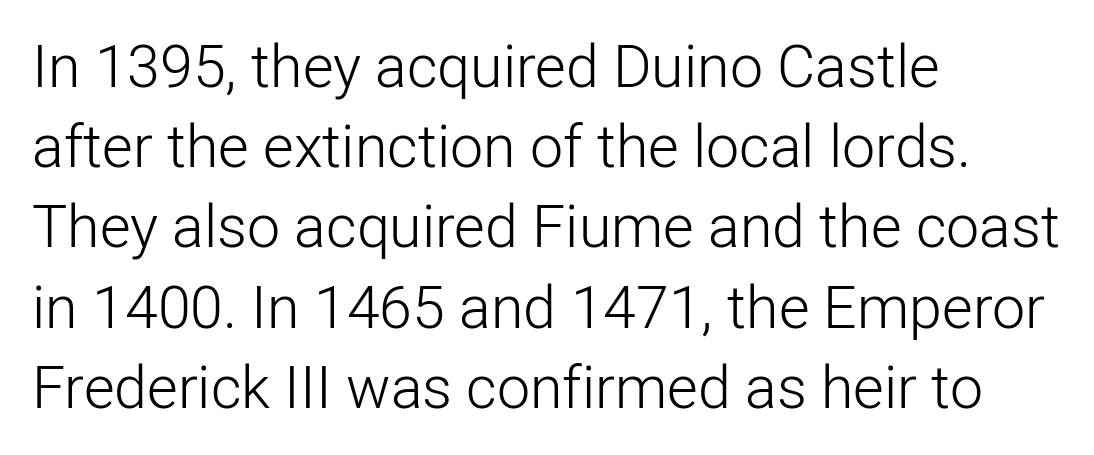
Glance below the letters and you will spot only blank space. Does the lettering tilt? It doesn't — this is upright. Visually the block forms a straight wall on the left and a jagged coastline on the right. This sample uses plain, unmodified letter spacing.
